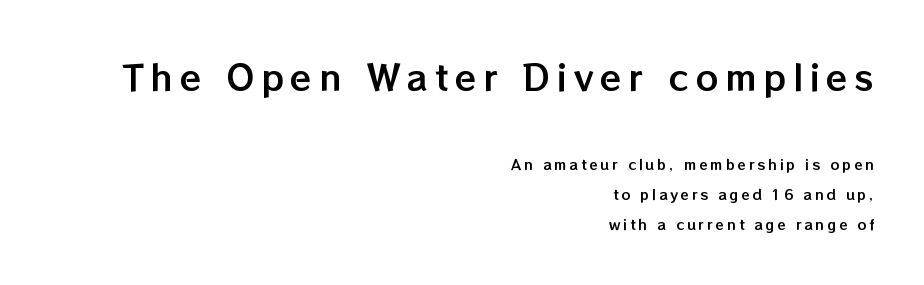
{"italic": "no", "width": "normal", "stroke_contrast": "low", "x_height": "medium", "monospaced": "no", "underline": "no", "align": "right", "line_spacing": "loose", "line_spacing_ratio": 2.14, "larger_block": "first", "size_ratio": 2.5, "glyph_px": 35}
